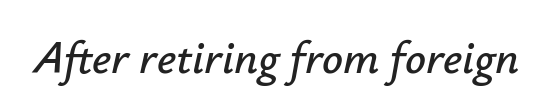
Q: Is the text italic (slanted)? A: Yes, it leans right by about 12 degrees.
Q: Is the text underlined? A: No.
Q: Is the spacing between letters normal or unusually wide? A: Normal.
Q: Width (condensed, normal, or wide)? A: Normal.
Q: Stroke contrast? A: Low.
Q: x-height? A: Small.
Q: Monospaced? A: No.
